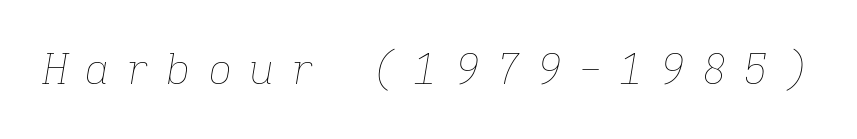
Q: Is the text bold? A: No.
Q: Is the text italic (slanted)? A: Yes, it leans right by about 9 degrees.
Q: Is the text underlined? A: No.
Q: Is the spacing between letters normal or unusually wide? A: Unusually wide.
Q: Width (condensed, normal, or wide)? A: Normal.
Q: Stroke contrast? A: Low.
Q: x-height? A: Medium.
Q: Monospaced? A: Yes.
